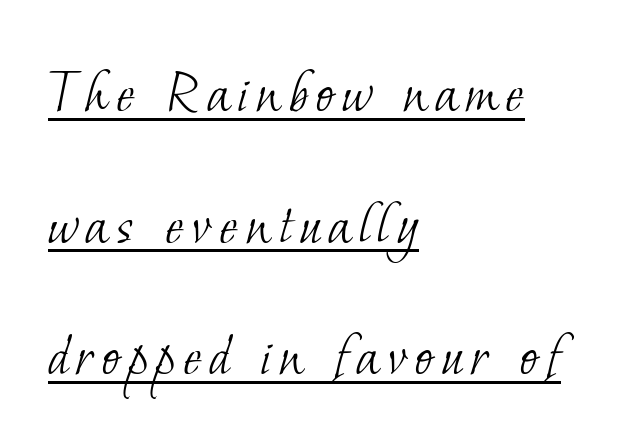
The type family on display is of the serif kind. Heaviness? Minimal to ordinary, like unemphasized prose. Layout note: lines flush left. Does the leading feel generous? Absolutely, it's lavish.
